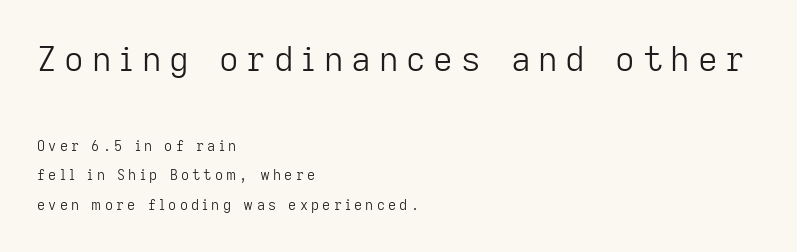
{"serif": "no", "italic": "no", "bold": "no", "weight": "light", "width": "normal", "stroke_contrast": "low", "x_height": "medium", "monospaced": "no", "underline": "no", "align": "left", "line_spacing": "loose", "line_spacing_ratio": 2.13, "letter_spacing": "wide", "letter_spacing_em": 0.23, "larger_block": "first", "size_ratio": 2.43, "glyph_px": 34}
